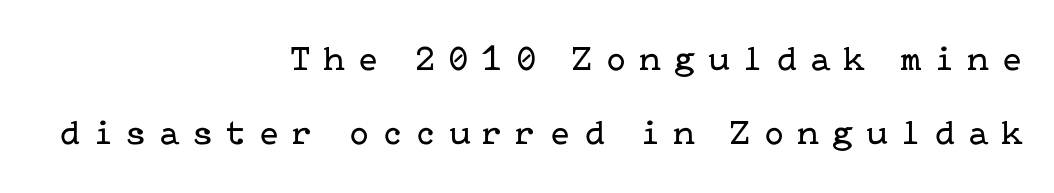
Ink coverage per letter is moderate at most. Is the letter spacing exaggerated? Yes — the characters are pushed far apart. The rag falls on the left side of this text block. The designer went with a serif here, giving each stem small feet.
